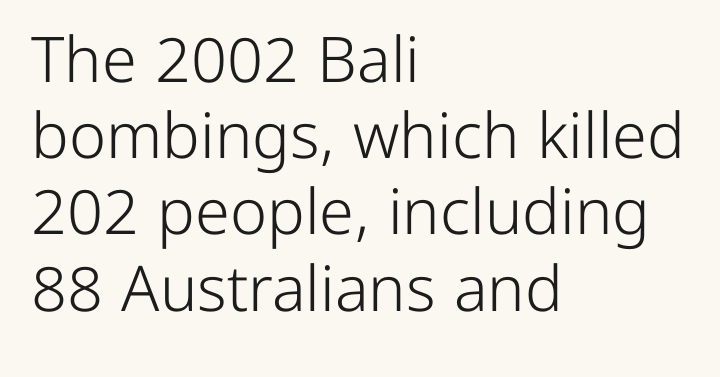
One-word summary of the alignment: left. Bold? No — there's no thickening of the strokes. Characters remain perfectly vertical along every line. Glyph-to-glyph distance matches everyday printed text. A sans-serif font was chosen for this passage. A typesetter would call this proportional, since set widths differ per character.
